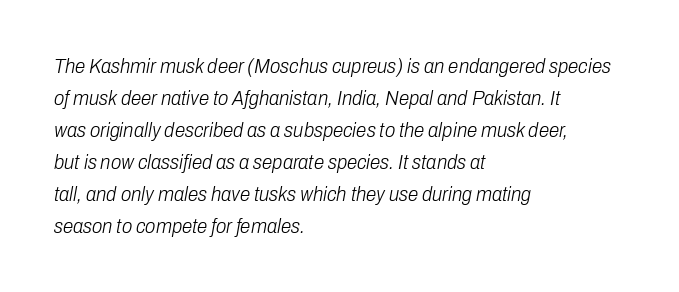
Q: Is the text bold? A: No.
Q: Is the text italic (slanted)? A: Yes, it leans right by about 10 degrees.
Q: Is the text underlined? A: No.
Q: How is the paragraph aligned? A: Left-aligned.
Q: Is the spacing between letters normal or unusually wide? A: Normal.
Q: Is the spacing between lines tight, normal or loose? A: Normal.
